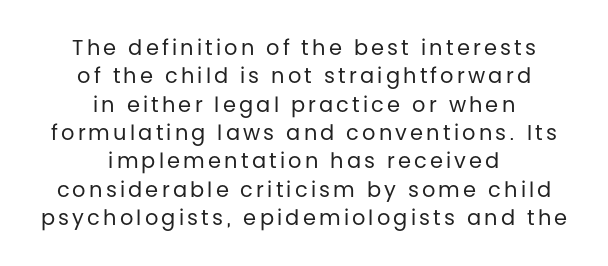
The image shows 21 px text type, upright; set centered, normal line spacing (1.35x), not underlined.
